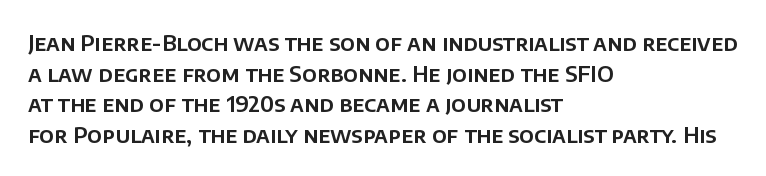
The image shows 22 px text type, upright; set left-aligned, normal line spacing (1.39x), normal letter spacing, not underlined.
